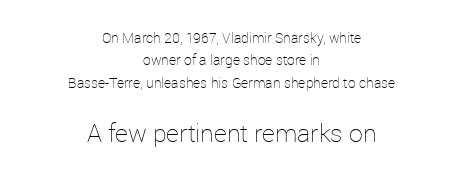
{"italic": "no", "bold": "no", "underline": "no", "align": "center", "line_spacing": "normal", "line_spacing_ratio": 1.59, "letter_spacing": "normal", "letter_spacing_em": 0.0, "larger_block": "second", "size_ratio": 1.79, "glyph_px": 25}
